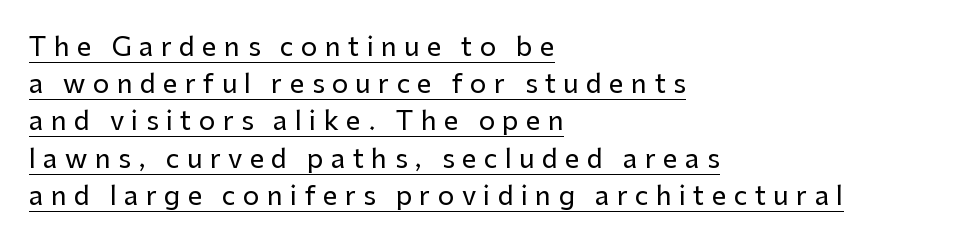
Leftover space on each line is placed entirely after the last word. Ascenders rise straight up at ninety degrees. Underlined type. Loose tracking; the words dissolve into strings of separated letters. Successive baselines arrive at the customary interval.
